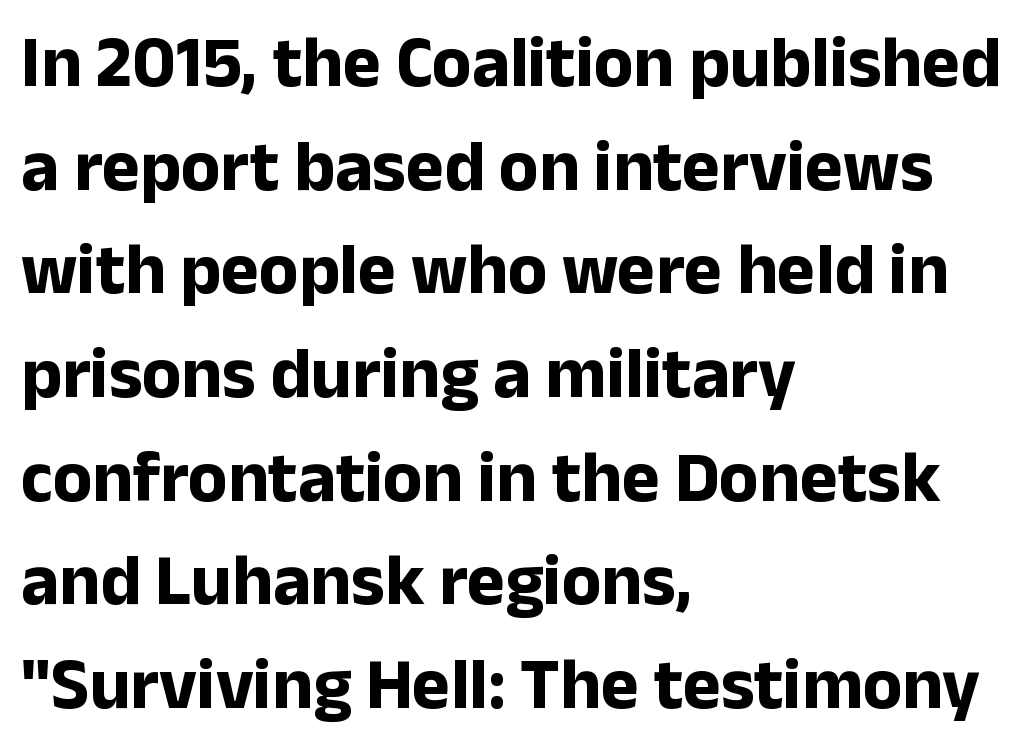
Q: Is the text bold? A: Yes.
Q: Is the text italic (slanted)? A: No, it is upright.
Q: Is the typeface a serif or a sans-serif typeface? A: Sans-serif.
Q: Is the text underlined? A: No.
Q: How is the paragraph aligned? A: Left-aligned.
Q: Is the spacing between letters normal or unusually wide? A: Normal.
Q: Is the spacing between lines tight, normal or loose? A: Normal.
Q: Width (condensed, normal, or wide)? A: Normal.
Q: Stroke contrast? A: Low.
Q: x-height? A: Medium.
Q: Monospaced? A: No.
